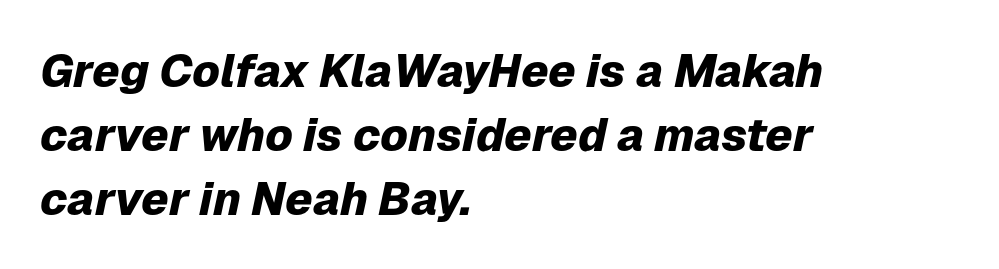
The image shows 46 px heavy type, italic (leaning right); set left-aligned, normal line spacing (1.39x), normal letter spacing, not underlined; low stroke contrast and a medium x-height.
